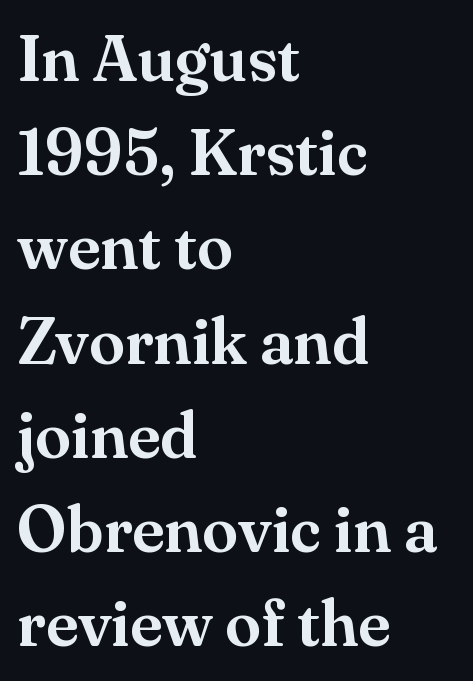
Q: Is the text italic (slanted)? A: No, it is upright.
Q: Is the typeface a serif or a sans-serif typeface? A: Serif.
Q: Is the text underlined? A: No.
Q: How is the paragraph aligned? A: Left-aligned.
Q: Is the spacing between letters normal or unusually wide? A: Normal.
Q: Is the spacing between lines tight, normal or loose? A: Normal.
Q: Width (condensed, normal, or wide)? A: Normal.
Q: Stroke contrast? A: Medium.
Q: x-height? A: Small.
Q: Monospaced? A: No.
